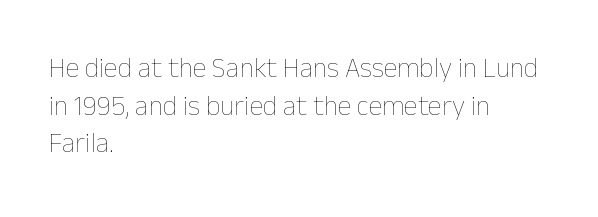
Looks like regular typesetting: each glyph gets only the width it needs. It's the straight-up-and-down kind of type. Unmarked baselines from the first word to the last. You could call the tracking neutral — neither tight nor loose. Does the copy run flush right? No — it runs flush left.
